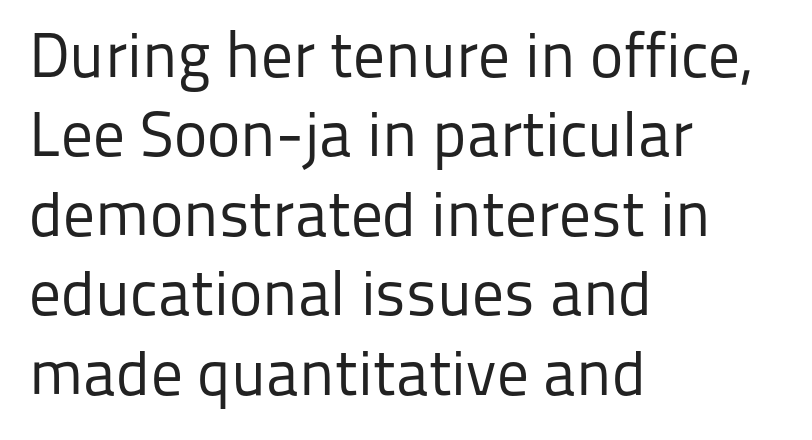
Words appear dense and cohesive because spacing is normal. Character widths vary here, with narrow letters taking less room than wide ones. Italic? Not at all — the glyphs are vertical. The baseline area is clear. Letters have the restrained weight of plain body copy at most.
